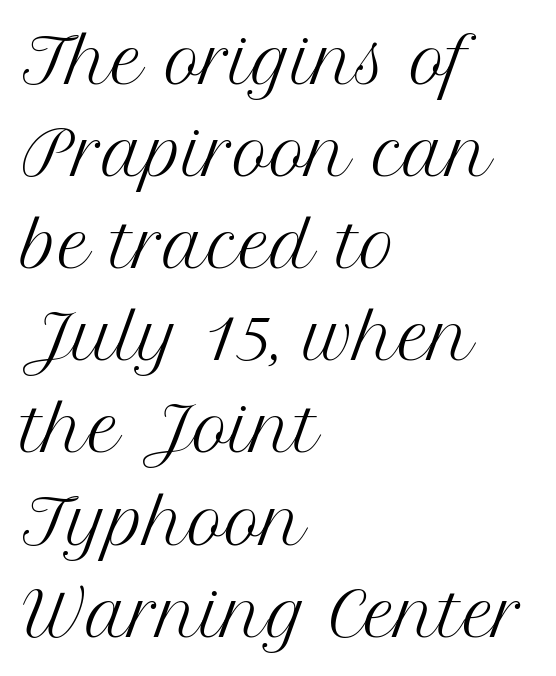
Q: Is the text bold? A: No.
Q: Is the text italic (slanted)? A: Yes.
Q: Is the text underlined? A: No.
Q: How is the paragraph aligned? A: Left-aligned.
Q: Is the spacing between letters normal or unusually wide? A: Normal.
Q: Is the spacing between lines tight, normal or loose? A: Normal.
Q: Width (condensed, normal, or wide)? A: Normal.
Q: Stroke contrast? A: Medium.
Q: x-height? A: Medium.
Q: Monospaced? A: No.
